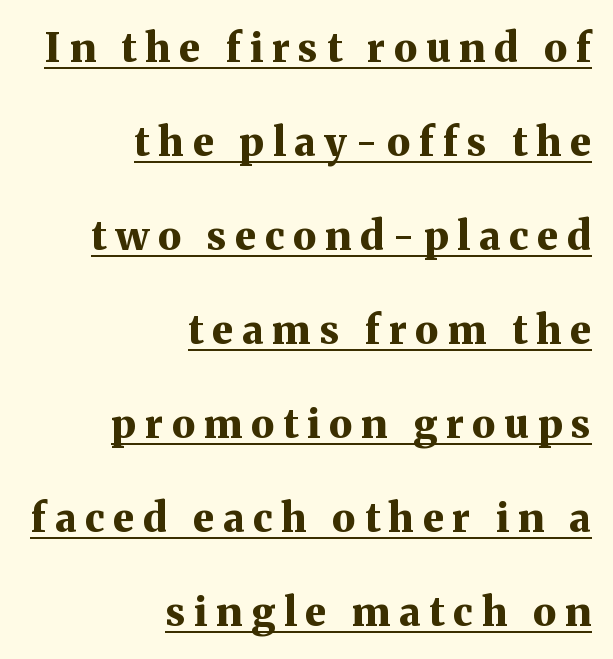
{"serif": "yes", "italic": "no", "bold": "yes", "weight": "bold", "width": "normal", "stroke_contrast": "medium", "x_height": "medium", "monospaced": "no", "underline": "yes", "align": "right", "line_spacing": "loose", "line_spacing_ratio": 2.35, "letter_spacing": "wide", "letter_spacing_em": 0.22, "glyph_px": 40}
